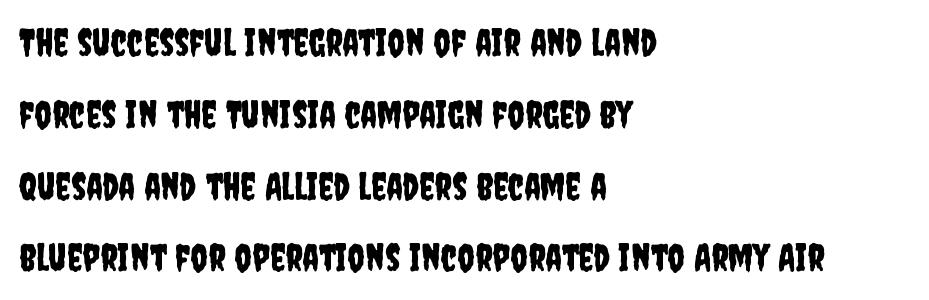
Nobody touched the tracking dial on this one. These lines are rendered in a variable-pitch font. The rendering shows plain stroke endings on the letterforms — a sans-serif design. The lines are quadded left.
